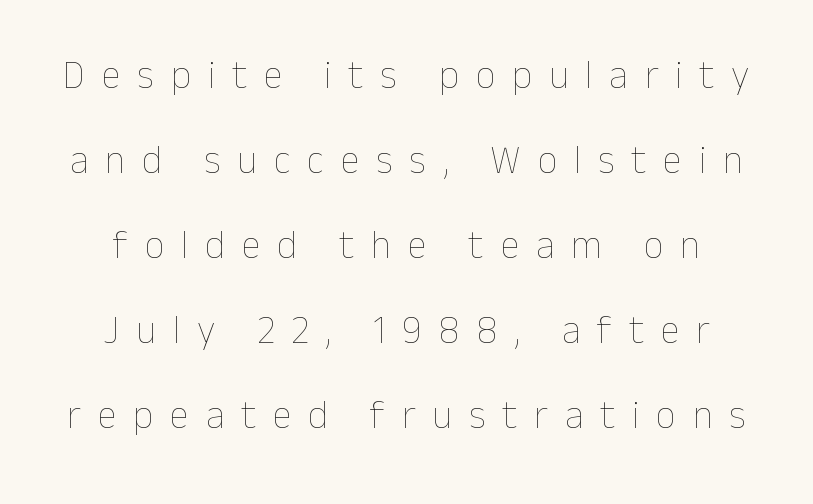
The image shows 39 px thin type, upright; set centered, loose line spacing (2.18x), unusually wide letter spacing (+0.43 em), not underlined; low stroke contrast and a medium x-height.
